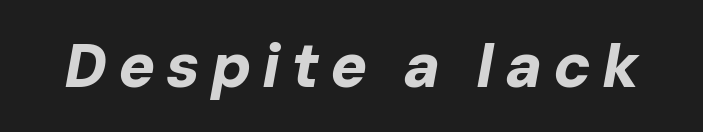
{"italic": "yes", "lean": "right", "slant_degrees": 10, "bold": "yes", "weight": "bold", "width": "normal", "stroke_contrast": "low", "x_height": "medium", "monospaced": "no", "underline": "no", "glyph_px": 62}
